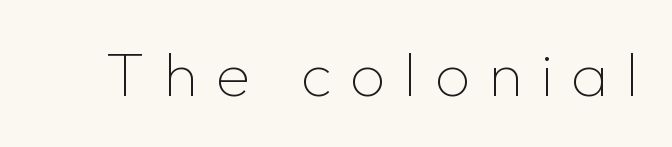
Ordinary non-slanted type is in use. The zone under the glyphs is completely vacant. These glyphs show unthickened strokes, regular width or finer. Honestly, the letter spacing is so wide it's the main thing you notice. Each letter's strokes conclude bluntly, with no projecting serifs. Is this a fixed-width face? No — the glyphs have proportional, varying widths.
